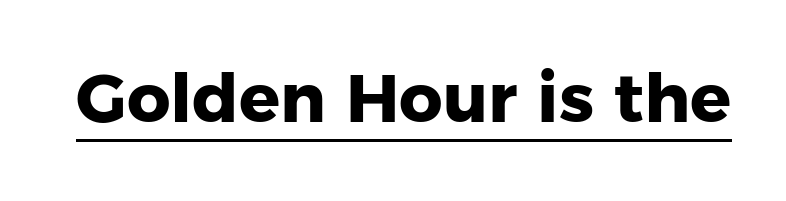
{"serif": "no", "italic": "no", "bold": "yes", "weight": "heavy", "width": "normal", "stroke_contrast": "low", "x_height": "medium", "monospaced": "no", "underline": "yes", "letter_spacing": "normal", "letter_spacing_em": 0.0, "glyph_px": 68}
